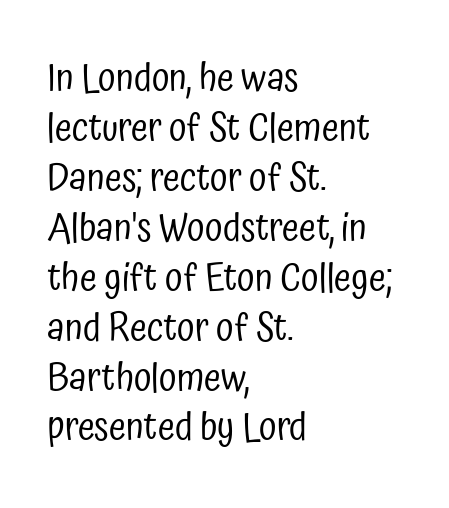
{"serif": "no", "italic": "no", "bold": "no", "weight": "regular", "width": "condensed", "stroke_contrast": "low", "x_height": "medium", "monospaced": "no", "underline": "no", "align": "left", "line_spacing": "normal", "line_spacing_ratio": 1.28, "letter_spacing": "normal", "letter_spacing_em": 0.0, "glyph_px": 39}
